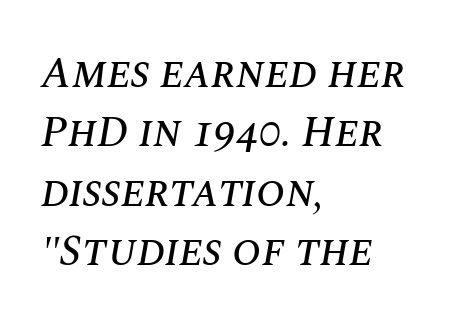
The image shows 43 px text type, italic (leaning right); set left-aligned, normal line spacing (1.38x), normal letter spacing, not underlined; medium stroke contrast and a large x-height.
